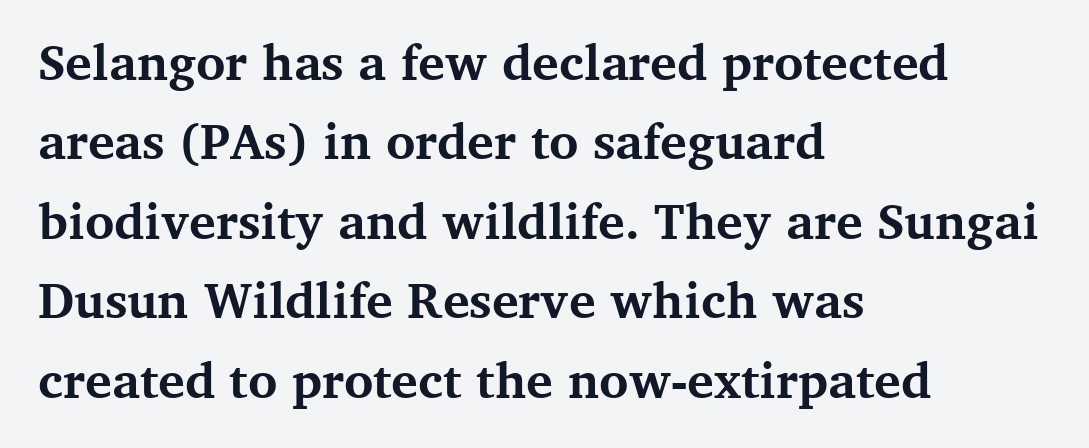
Tracking value appears to be zero — textbook default spacing. These lines were composed using upright roman letters. In CSS terms this would be text-align: left. The space between consecutive lines is moderate. These lines are rendered in a variable-pitch font.
